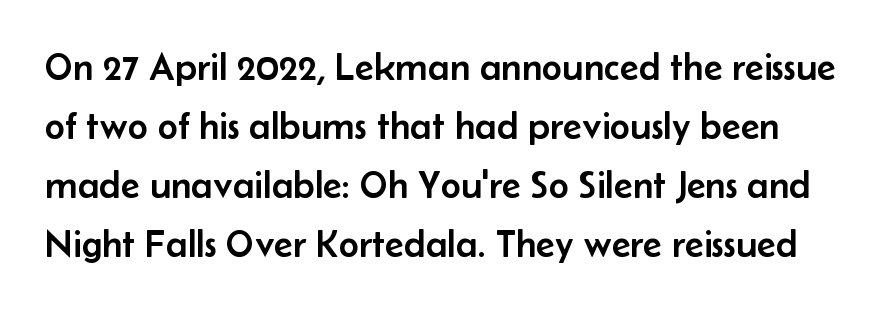
Serif or sans? Sans — the stroke terminals are bare. Only glyphs here, with clear space below each row. Quick note: interline space is typical. The specimen reads as upright at a glance.
